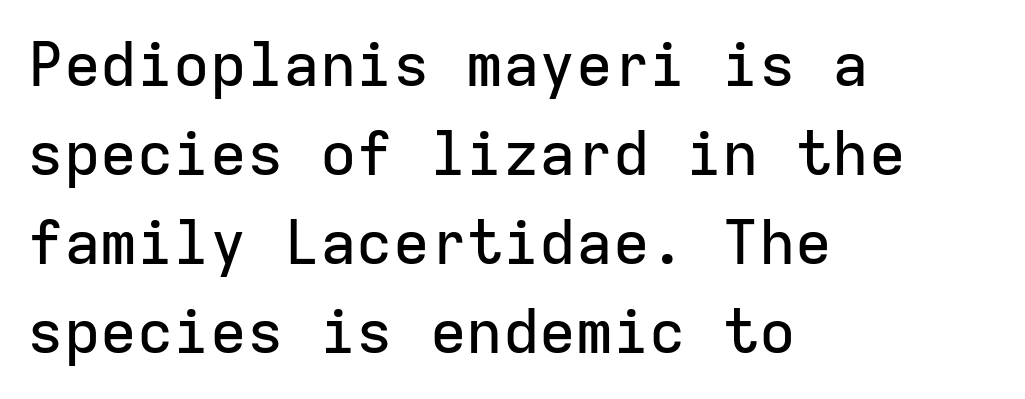
{"serif": "no", "italic": "no", "width": "normal", "stroke_contrast": "low", "x_height": "medium", "monospaced": "yes", "underline": "no", "align": "left", "line_spacing": "normal", "line_spacing_ratio": 1.46, "letter_spacing": "normal", "letter_spacing_em": 0.0, "glyph_px": 61}
